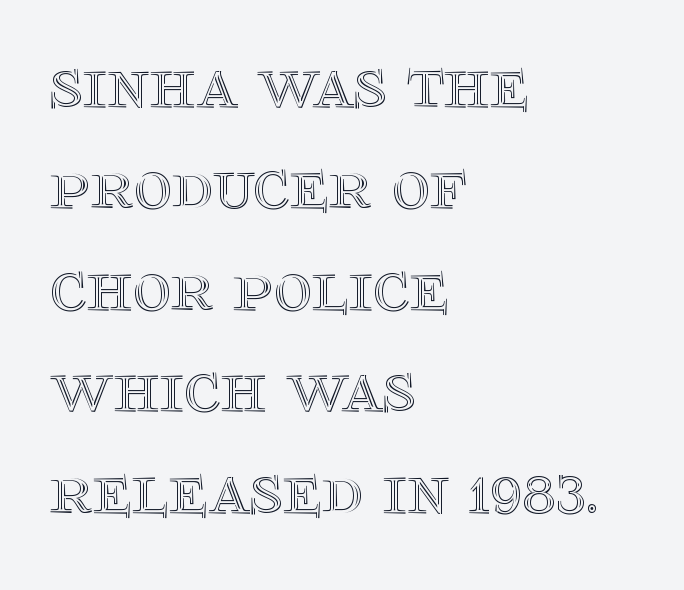
The image shows 73 px text type, upright; set left-aligned, normal line spacing (1.39x), normal letter spacing, not underlined; a large x-height.
